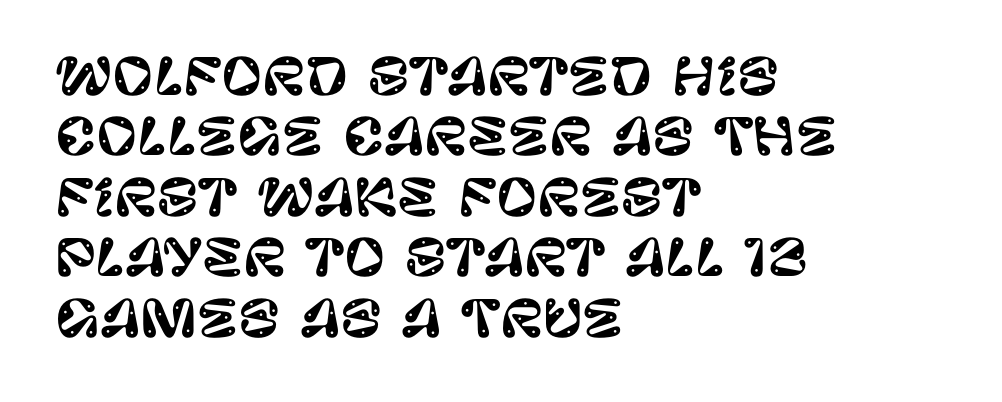
The image shows 50 px sans-serif type; set left-aligned, line spacing 1.21x, normal letter spacing, not underlined; low stroke contrast and a large x-height.
